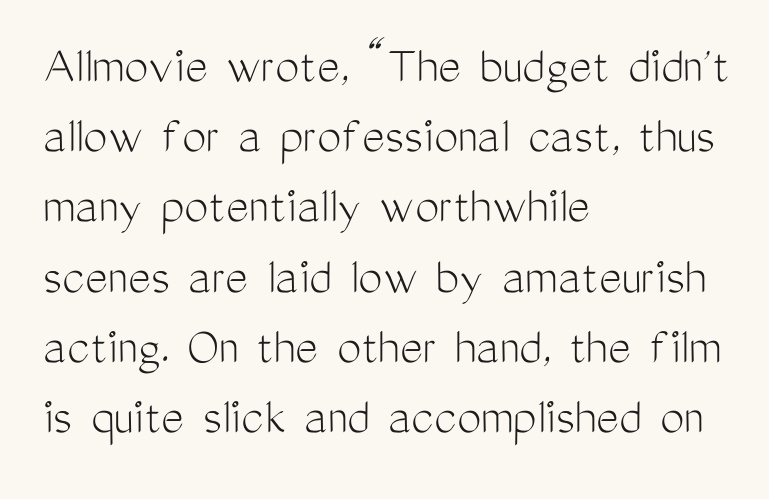
{"serif": "no", "italic": "no", "bold": "no", "weight": "light", "width": "condensed", "stroke_contrast": "medium", "x_height": "medium", "monospaced": "no", "underline": "no", "align": "left", "line_spacing": "normal", "line_spacing_ratio": 1.3, "letter_spacing": "normal", "letter_spacing_em": 0.0, "glyph_px": 54}
